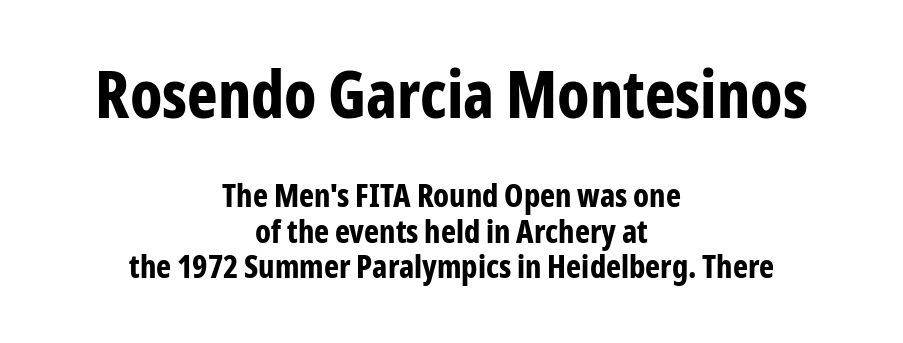
The image shows 65 px bold, condensed sans-serif type, upright; set centered, tight line spacing (1.11x), normal letter spacing, not underlined; the first (top) block is 2.03x larger; low stroke contrast and a medium x-height.
